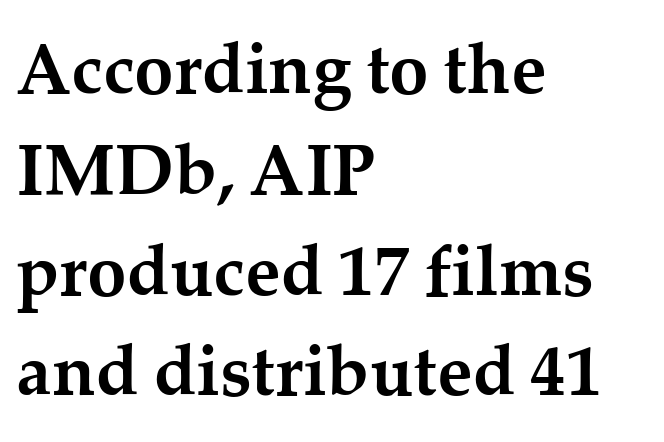
The image shows 71 px semibold serif type, upright; set left-aligned, normal line spacing (1.42x), normal letter spacing, not underlined; medium stroke contrast and a medium x-height.
